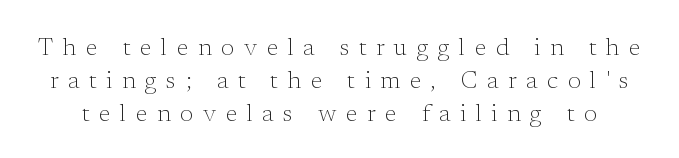
Q: Is the text bold? A: No.
Q: Is the text italic (slanted)? A: No, it is upright.
Q: Is the text underlined? A: No.
Q: Is the spacing between letters normal or unusually wide? A: Unusually wide.
Q: Is the spacing between lines tight, normal or loose? A: Normal.
